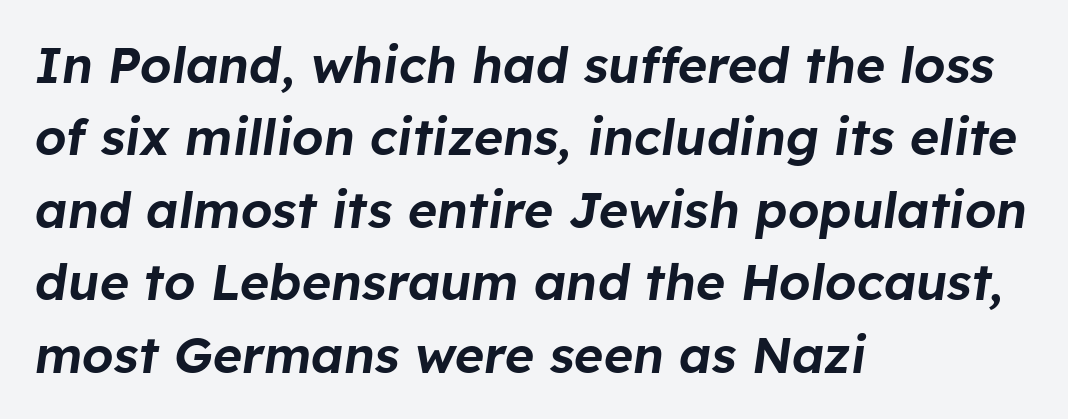
Quick note: underline off. Every row of glyphs begins at an identical x-position on the left. Observe the lean: these are italic letterforms. Here the designer chose a conventional face with non-uniform glyph widths.
